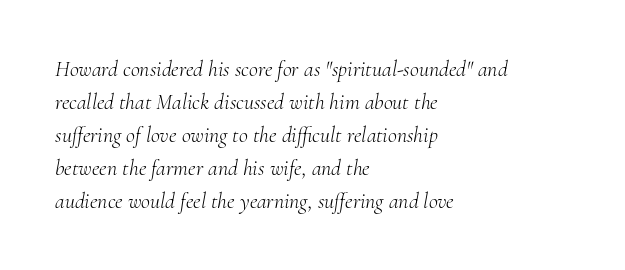
The image shows 22 px text type, italic (leaning right); set left-aligned, normal line spacing (1.5x), normal letter spacing, not underlined.
